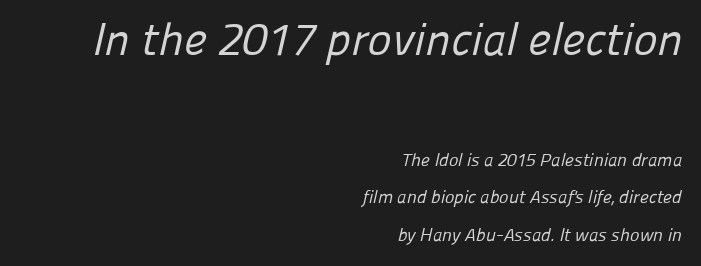
The image shows 46 px regular-weight sans-serif type; set right-aligned, loose line spacing (2.07x), normal letter spacing, not underlined; the first (top) block is 2.56x larger; low stroke contrast and a medium x-height.
